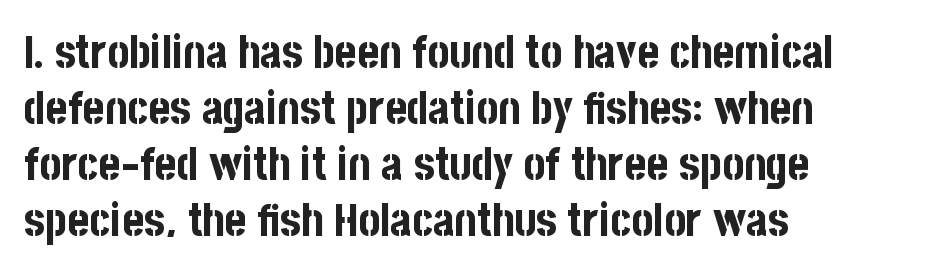
Q: Is the text bold? A: Yes.
Q: Is the text italic (slanted)? A: No, it is upright.
Q: Is the typeface a serif or a sans-serif typeface? A: Sans-serif.
Q: Is the text underlined? A: No.
Q: How is the paragraph aligned? A: Left-aligned.
Q: Is the spacing between letters normal or unusually wide? A: Normal.
Q: Width (condensed, normal, or wide)? A: Condensed.
Q: Stroke contrast? A: Low.
Q: x-height? A: Large.
Q: Monospaced? A: No.
